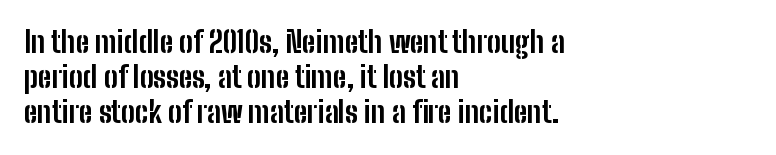
{"serif": "no", "italic": "no", "bold": "yes", "weight": "bold", "width": "condensed", "stroke_contrast": "low", "x_height": "medium", "monospaced": "no", "underline": "no", "align": "left", "line_spacing_ratio": 1.21, "letter_spacing": "normal", "letter_spacing_em": 0.0, "glyph_px": 29}
